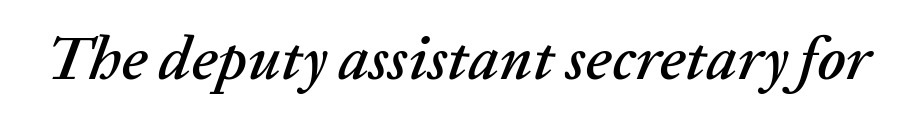
The image shows 61 px text type, italic (leaning right); set normal letter spacing, not underlined; low stroke contrast and a medium x-height.
